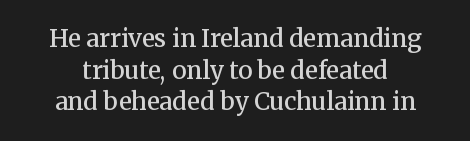
The gap between lines stays unmarked. The letterforms sit shoulder to shoulder at normal distance. This is the in-between weight designers call semibold or demi. Each new line begins a customary step beneath the previous one. The specimen reads as upright at a glance.
